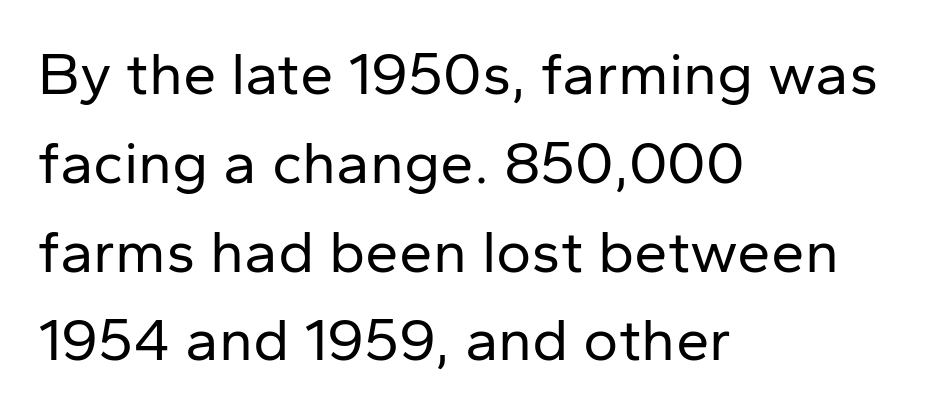
{"serif": "no", "italic": "no", "bold": "no", "weight": "regular", "width": "normal", "stroke_contrast": "low", "x_height": "medium", "monospaced": "no", "underline": "no", "align": "left", "line_spacing": "normal", "line_spacing_ratio": 1.48, "letter_spacing": "normal", "letter_spacing_em": 0.0, "glyph_px": 60}
